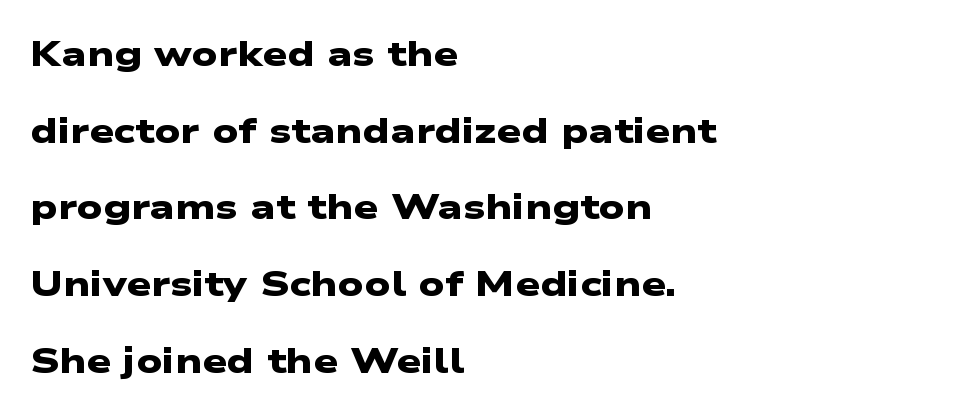
Observe the ordinary spacing: letters are neighbours, not strangers. Nobody drew a line under any word here. The text block is weighted toward the left margin, trailing off unevenly rightward. Airy leading. The face used here has the dense, thick strokes of a bold.
